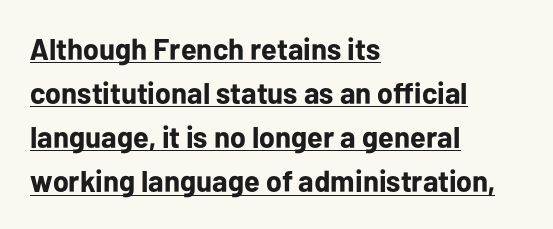
{"serif": "no", "italic": "no", "bold": "yes", "weight": "bold", "width": "normal", "stroke_contrast": "low", "x_height": "medium", "monospaced": "no", "underline": "yes", "align": "left", "line_spacing": "normal", "line_spacing_ratio": 1.47, "letter_spacing": "normal", "letter_spacing_em": 0.0, "glyph_px": 30}
